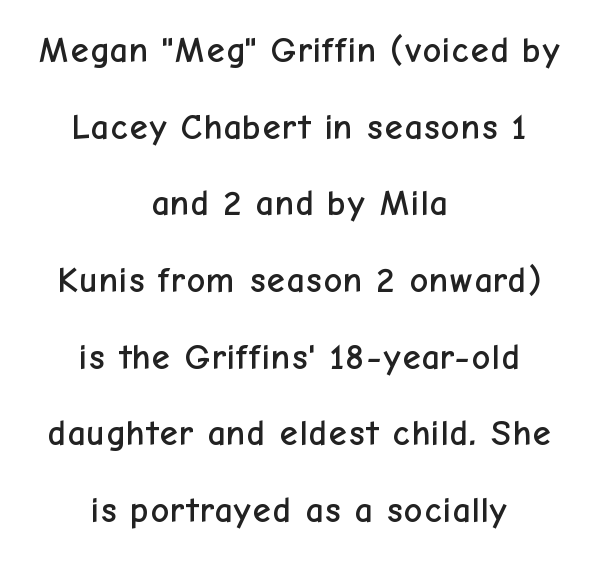
This rendering leaves character spacing at its baseline value. Unmarked baselines from the first word to the last. Letterform terminals end flat and unadorned throughout the passage. Rendered with straight, roman letterforms. Whoever set this chose breathing room over compactness in the vertical rhythm. You could not count columns in this text — the font is proportionally spaced.
